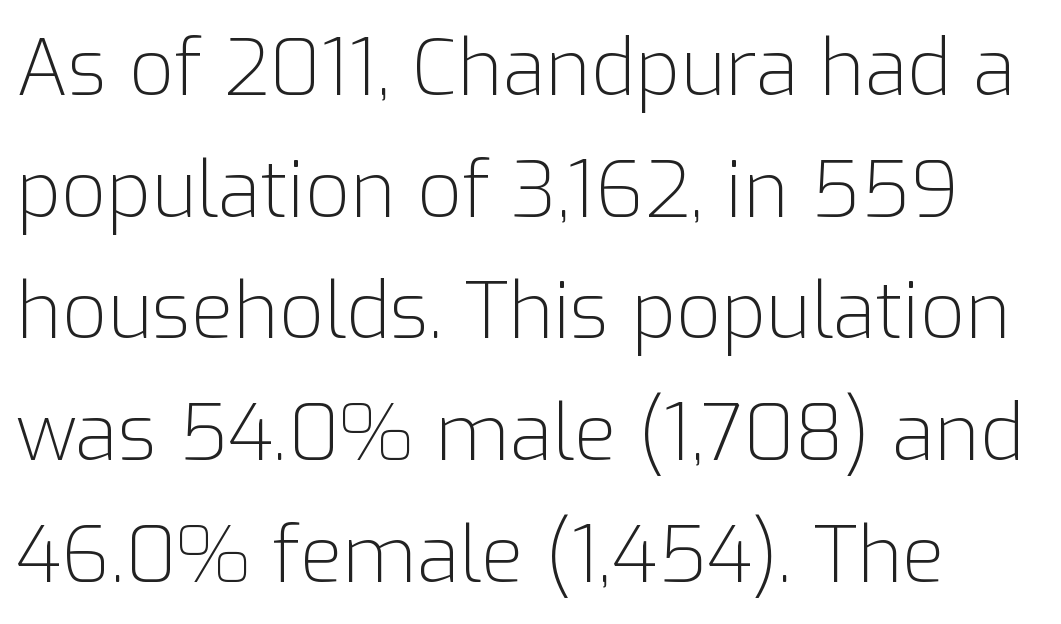
The rendering uses a moderate line-height, typical for paragraphs. On a weight scale, this lands at 450 or below. Think of a printed novel: that variable character pitch is what you see here. Font category for this specimen: sans-serif. Is there any slant? The stems are plumb.
